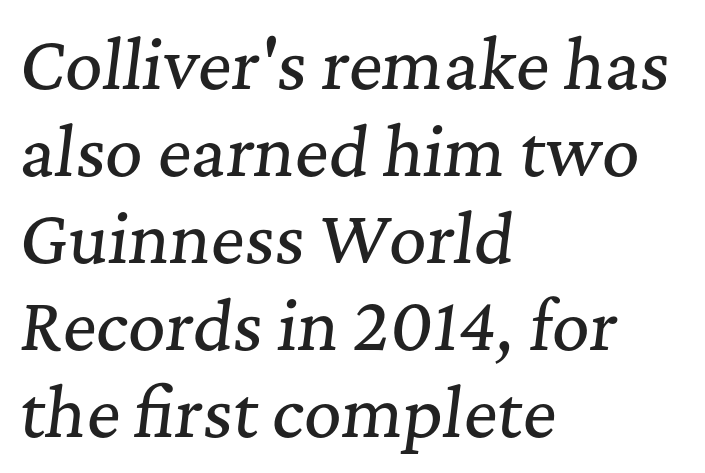
The image shows 65 px serif type, italic (leaning right); set left-aligned, normal line spacing (1.34x), normal letter spacing, not underlined; medium stroke contrast and a medium x-height.
